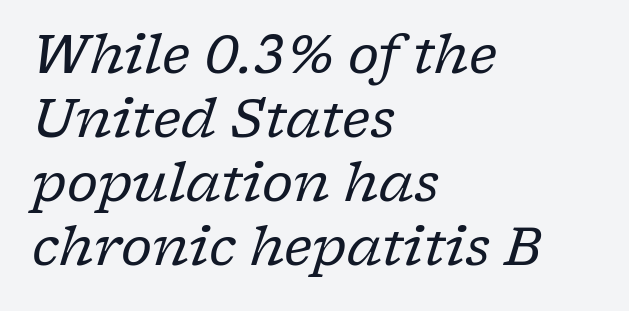
Q: Is the text bold? A: No.
Q: Is the text italic (slanted)? A: Yes, it leans right by about 17 degrees.
Q: Is the typeface a serif or a sans-serif typeface? A: Serif.
Q: Is the text underlined? A: No.
Q: How is the paragraph aligned? A: Left-aligned.
Q: Is the spacing between letters normal or unusually wide? A: Normal.
Q: Width (condensed, normal, or wide)? A: Normal.
Q: Stroke contrast? A: Low.
Q: x-height? A: Medium.
Q: Monospaced? A: No.
